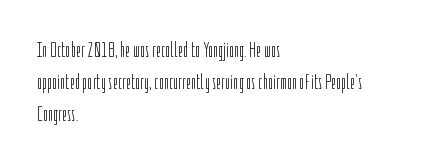
{"italic": "no", "bold": "no", "underline": "no", "align": "left", "line_spacing": "normal", "line_spacing_ratio": 1.46, "letter_spacing": "normal", "letter_spacing_em": 0.0, "glyph_px": 22}
